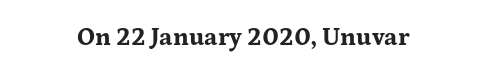
Underlining? Definitely not there. Strong, thick strokes mark this as bold type. This sample uses an upright cut, with every glyph sitting square on the baseline. A typesetter would call this zero additional tracking.
